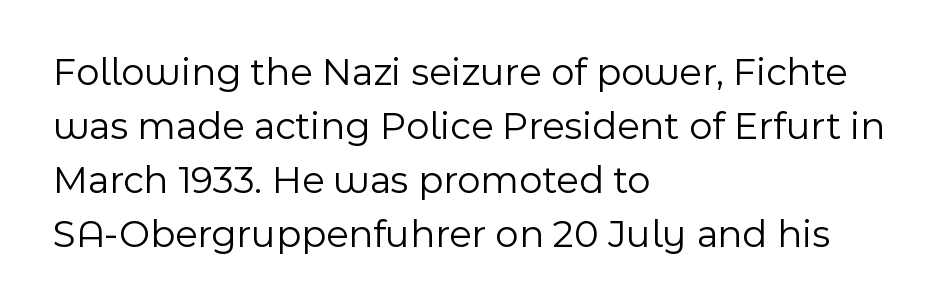
The image shows 40 px light sans-serif type, upright; set left-aligned, normal line spacing (1.35x), normal letter spacing, not underlined; a medium x-height.
